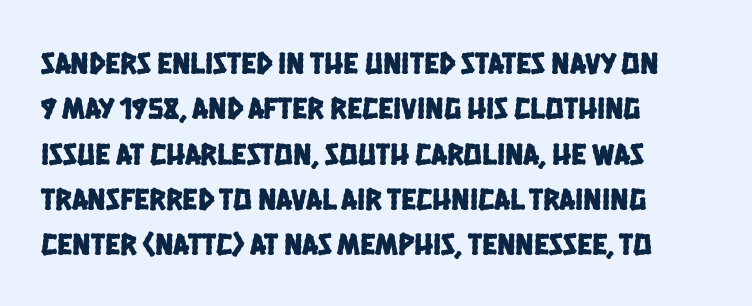
This sample has the flowing, uneven cadence of proportional lettering. Tracking here is standard; glyphs follow each other at the usual distance. A clean baseline with only descenders dipping below it. Short and long lines alike share a common starting point at left. Letterform terminals end flat and unadorned throughout the passage. Line spacing here is normal.
